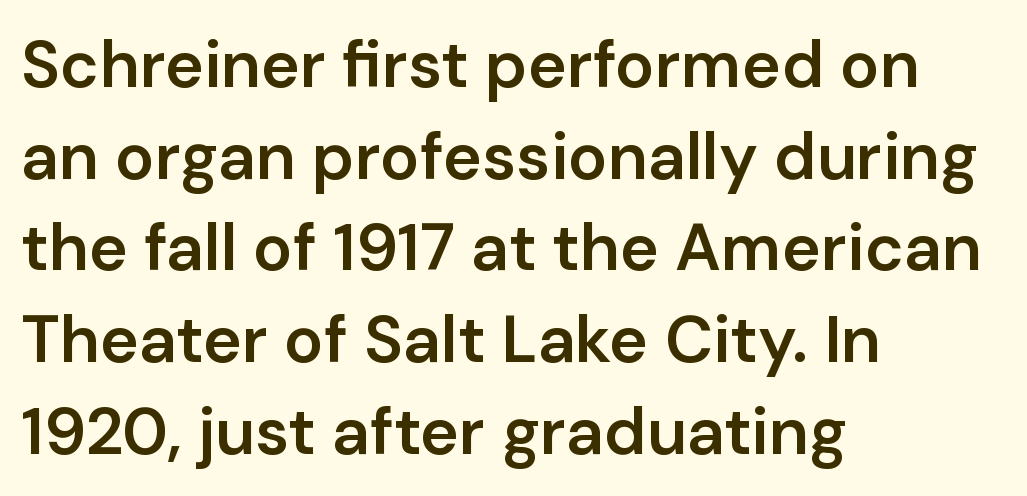
Stroke terminals: plain, sans-serif. Vertical strokes here are truly vertical. This sample uses plain, unmodified letter spacing. Each line starts at the same left margin while the right side varies.
